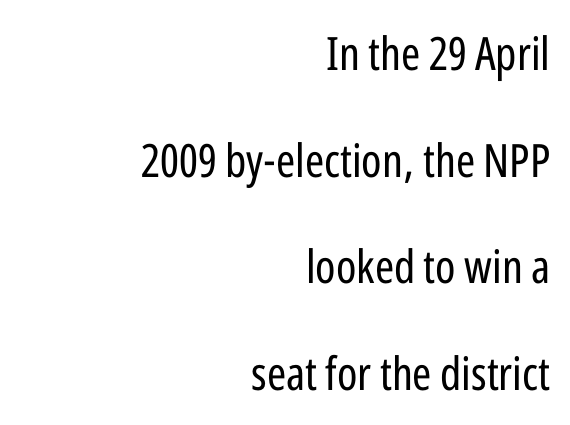
Proportional: the letters do not fall into vertical columns. The weight would be labelled regular, book, light, or lighter still. The line-height multiplier appears high, well above default. The line texture is even and compact thanks to regular tracking. Each letter's strokes conclude bluntly, with no projecting serifs. The typography opts for an upright posture over an oblique one.
